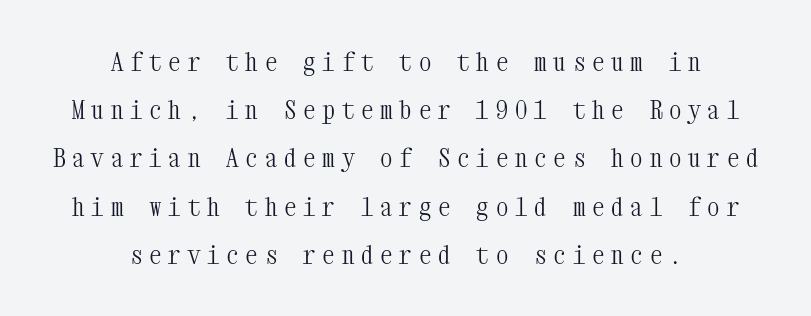
This sample is center-justified, so both line endings float freely. Is there any slant? The stems are plumb. Horizontal bands of white between lines are thick stripes. Rule under the text: the space is simply empty. Spacing between characters has been opened up far beyond the box default.
